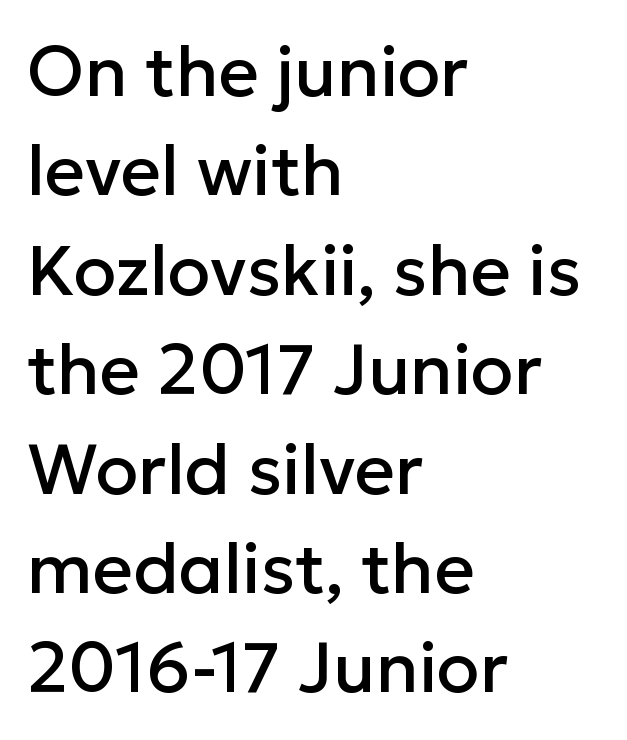
Q: Is the text italic (slanted)? A: No, it is upright.
Q: Is the typeface a serif or a sans-serif typeface? A: Sans-serif.
Q: Is the text underlined? A: No.
Q: How is the paragraph aligned? A: Left-aligned.
Q: Is the spacing between letters normal or unusually wide? A: Normal.
Q: Is the spacing between lines tight, normal or loose? A: Normal.
Q: Width (condensed, normal, or wide)? A: Normal.
Q: Stroke contrast? A: Low.
Q: x-height? A: Medium.
Q: Monospaced? A: No.
